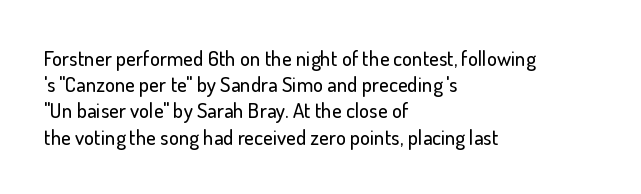
Q: Is the text italic (slanted)? A: No, it is upright.
Q: Is the text underlined? A: No.
Q: How is the paragraph aligned? A: Left-aligned.
Q: Is the spacing between letters normal or unusually wide? A: Normal.
Q: Is the spacing between lines tight, normal or loose? A: Normal.
